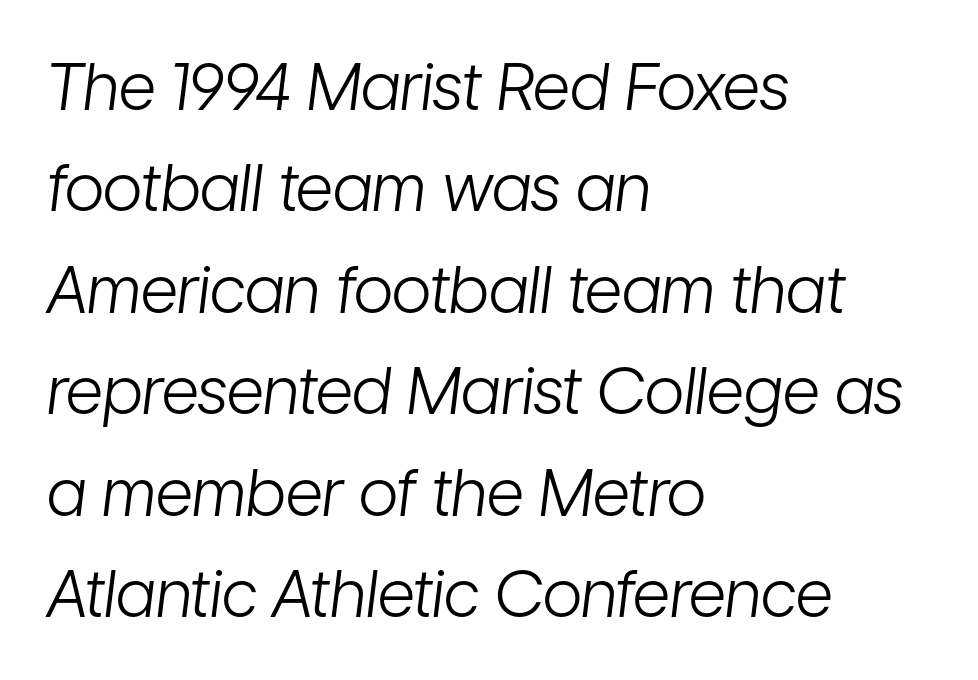
{"italic": "yes", "lean": "right", "slant_degrees": 7, "bold": "no", "weight": "light", "width": "condensed", "stroke_contrast": "low", "x_height": "medium", "monospaced": "no", "underline": "no", "align": "left", "line_spacing": "normal", "line_spacing_ratio": 1.56, "letter_spacing": "normal", "letter_spacing_em": 0.0, "glyph_px": 65}
